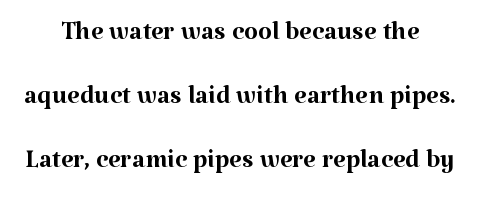
The image shows 36 px regular-weight serif type, upright; set line spacing 1.78x, normal letter spacing, not underlined; medium stroke contrast and a medium x-height.
